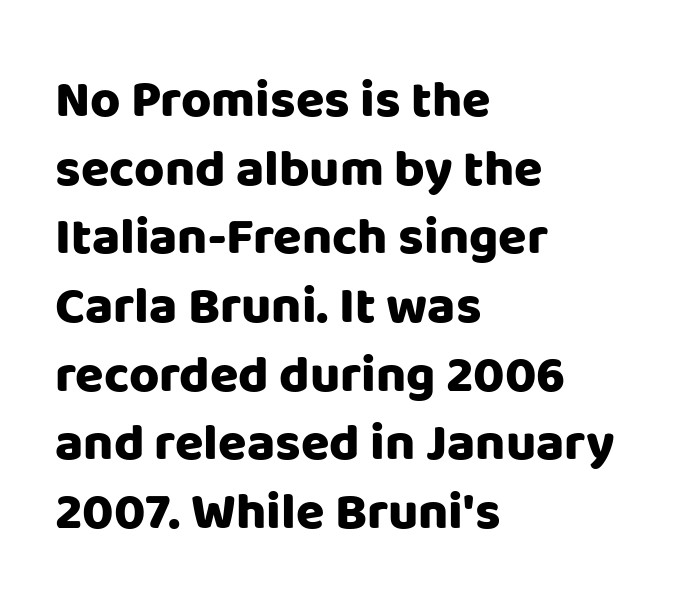
{"serif": "no", "italic": "no", "bold": "yes", "weight": "heavy", "width": "normal", "stroke_contrast": "low", "x_height": "large", "monospaced": "no", "underline": "no", "align": "left", "line_spacing": "normal", "line_spacing_ratio": 1.32, "letter_spacing": "normal", "letter_spacing_em": 0.0, "glyph_px": 52}
